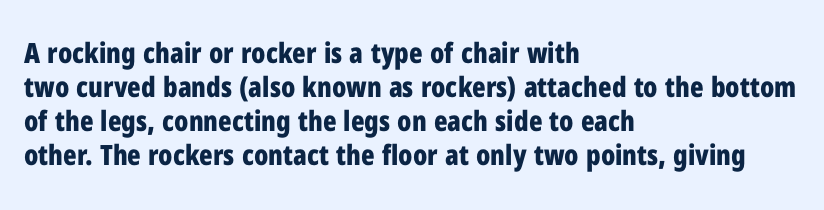
These lines are rendered in a variable-pitch font. This is roman type, the default non-slanted kind. These lines stack with their left ends in a neat column. The gaps between neighbouring characters are ordinary and unremarkable.
